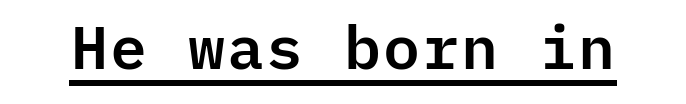
Q: Is the text italic (slanted)? A: No, it is upright.
Q: Is the typeface a serif or a sans-serif typeface? A: Sans-serif.
Q: Is the text underlined? A: Yes.
Q: Is the spacing between letters normal or unusually wide? A: Normal.
Q: Width (condensed, normal, or wide)? A: Normal.
Q: Stroke contrast? A: Low.
Q: x-height? A: Medium.
Q: Monospaced? A: Yes.
